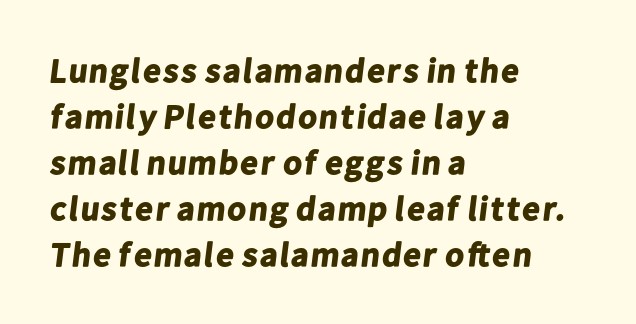
The rendering uses natural spacing where letterforms have individual widths. Typesetter's note: full bold, strokes at maximum text heaviness. Here the glyphs are tracked normally, forming tight word shapes. This sample keeps an unexceptional amount of space between lines. The gap between lines stays unmarked. Type style note: lacks serifs.
